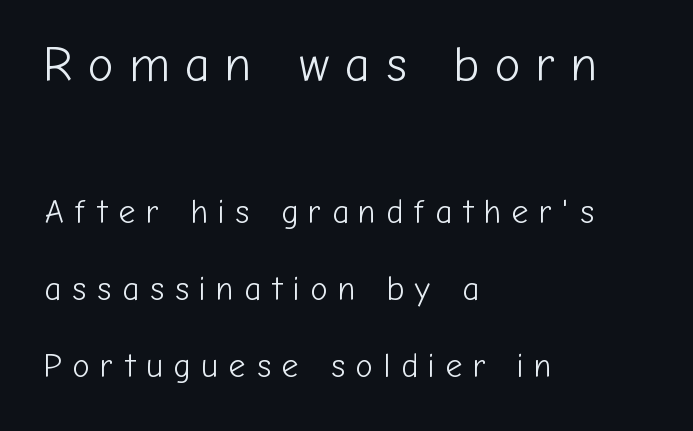
The compositor pushed each line to the left boundary. Think of a printed novel: that variable character pitch is what you see here. This sample uses a sans-serif face. Is the type heavy? It reads as light-to-regular instead. The rendering inserts visible extra space after every character.
